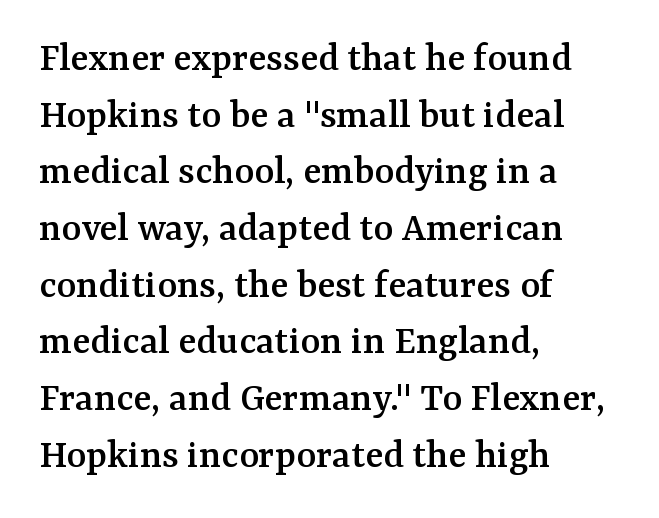
Q: Is the text italic (slanted)? A: No, it is upright.
Q: Is the typeface a serif or a sans-serif typeface? A: Serif.
Q: Is the text underlined? A: No.
Q: How is the paragraph aligned? A: Left-aligned.
Q: Is the spacing between letters normal or unusually wide? A: Normal.
Q: Is the spacing between lines tight, normal or loose? A: Normal.
Q: Width (condensed, normal, or wide)? A: Normal.
Q: Stroke contrast? A: Medium.
Q: x-height? A: Medium.
Q: Monospaced? A: No.
